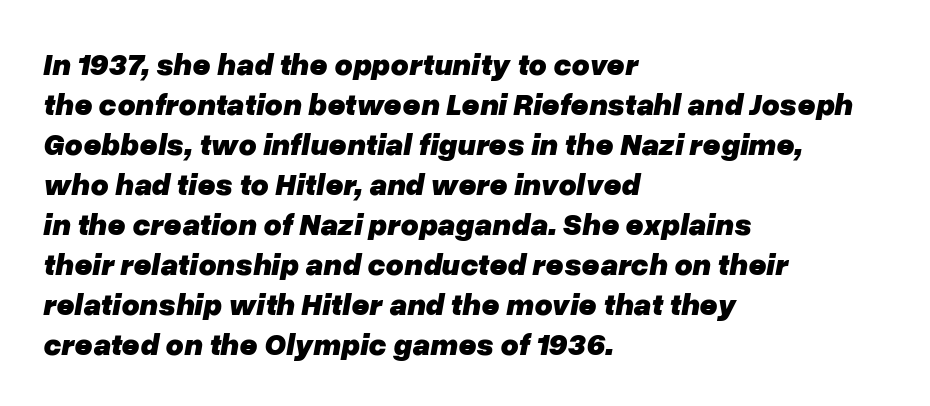
{"italic": "yes", "lean": "right", "slant_degrees": 10, "bold": "yes", "weight": "heavy", "width": "normal", "stroke_contrast": "low", "x_height": "medium", "monospaced": "no", "underline": "no", "align": "left", "line_spacing": "normal", "line_spacing_ratio": 1.29, "letter_spacing": "normal", "letter_spacing_em": 0.0, "glyph_px": 31}
